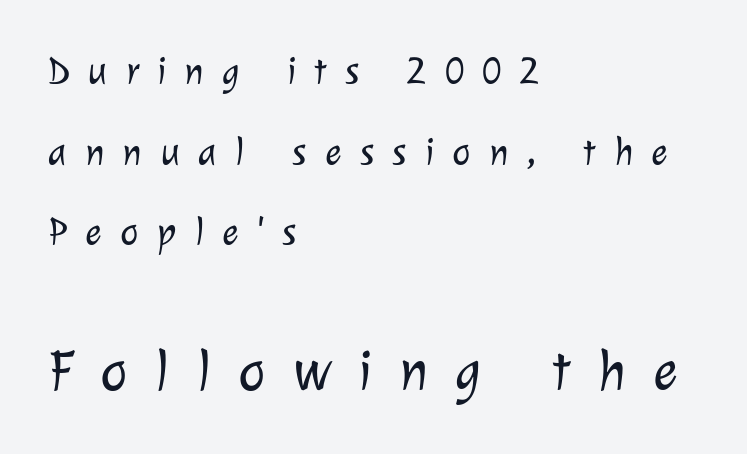
Q: Is the text bold? A: No.
Q: Is the typeface a serif or a sans-serif typeface? A: Sans-serif.
Q: Is the text underlined? A: No.
Q: How is the paragraph aligned? A: Left-aligned.
Q: Is the spacing between letters normal or unusually wide? A: Unusually wide.
Q: Is the spacing between lines tight, normal or loose? A: Loose.
Q: Which block of text is set in a larger size, the first (top) or the second (bottom)? A: The second (bottom) one.
Q: Width (condensed, normal, or wide)? A: Normal.
Q: Stroke contrast? A: Low.
Q: x-height? A: Medium.
Q: Monospaced? A: No.
